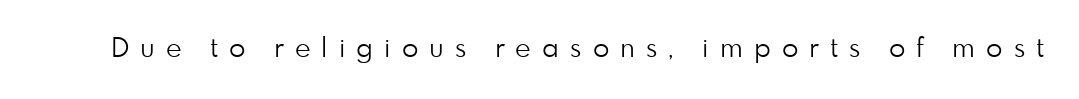
The image shows 27 px text type, upright; set unusually wide letter spacing (+0.41 em), not underlined.
